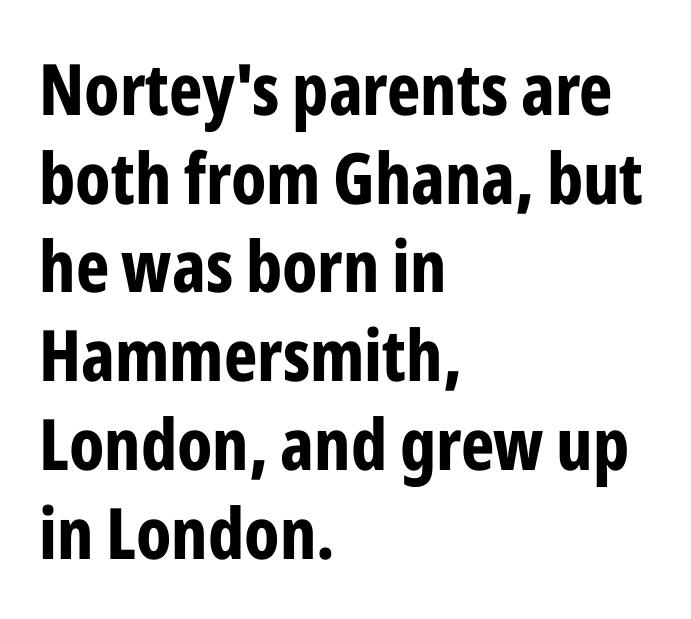
Q: Is the text bold? A: Yes.
Q: Is the text italic (slanted)? A: No, it is upright.
Q: Is the typeface a serif or a sans-serif typeface? A: Sans-serif.
Q: Is the text underlined? A: No.
Q: How is the paragraph aligned? A: Left-aligned.
Q: Is the spacing between letters normal or unusually wide? A: Normal.
Q: Is the spacing between lines tight, normal or loose? A: Normal.
Q: Width (condensed, normal, or wide)? A: Condensed.
Q: Stroke contrast? A: Low.
Q: x-height? A: Medium.
Q: Monospaced? A: No.
